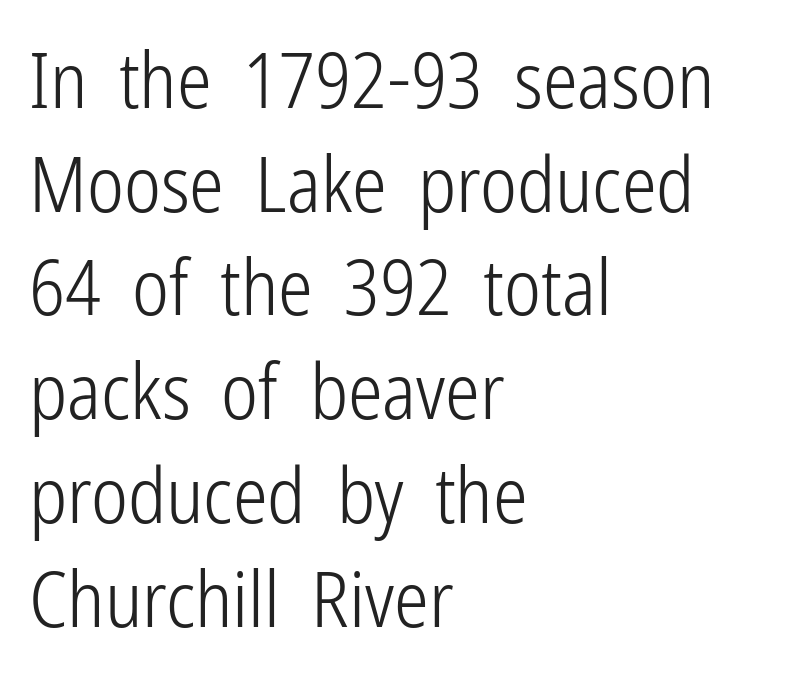
Character widths vary here, with narrow letters taking less room than wide ones. Letters rest on an invisible, unmarked baseline. These lines were composed using upright roman letters. Stem width sits at or under what a default text font uses.
